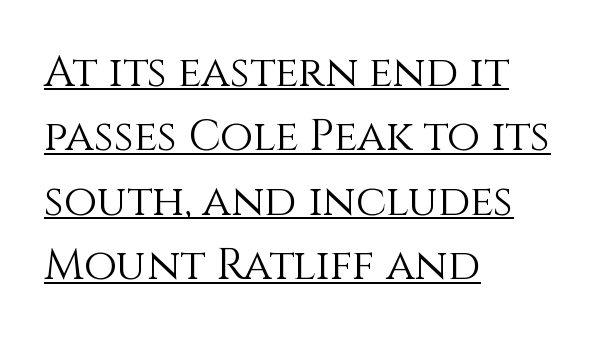
Q: Is the text bold? A: No.
Q: Is the text italic (slanted)? A: No, it is upright.
Q: Is the text underlined? A: Yes.
Q: How is the paragraph aligned? A: Left-aligned.
Q: Is the spacing between letters normal or unusually wide? A: Normal.
Q: Is the spacing between lines tight, normal or loose? A: Normal.
Q: Width (condensed, normal, or wide)? A: Normal.
Q: x-height? A: Large.
Q: Monospaced? A: No.
